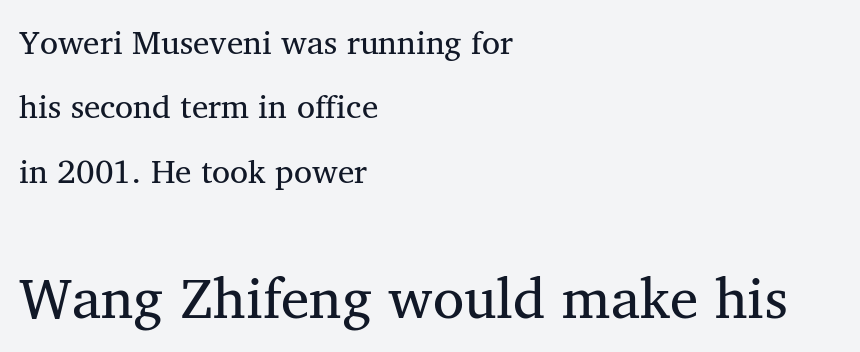
Note the varied advance widths — an 'i' is clearly narrower than an 'm'. The gap between lines stays unmarked. The weight tops out at a normal text grade. Short and long lines alike share a common starting point at left. This is serif lettering, the kind often seen in printed books.
